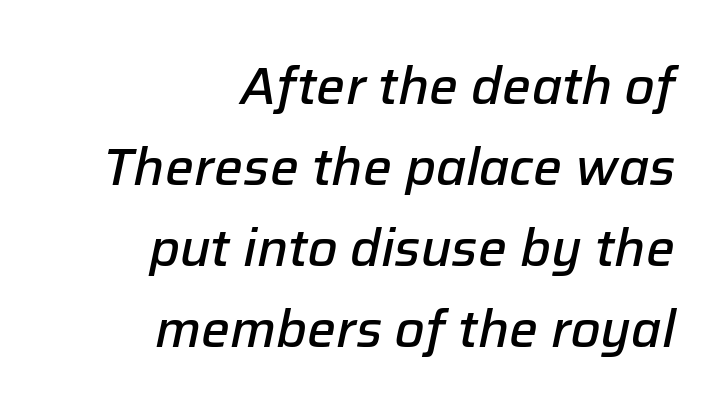
Compared with typical body copy, the letter spacing here is the same. The zone under the glyphs is completely vacant. A typesetter would call this proportional, since set widths differ per character. The rendering uses a semibold face; strokes are thickened but not to full bold. Visually the block forms a straight wall on the right and a jagged coastline on the left.
